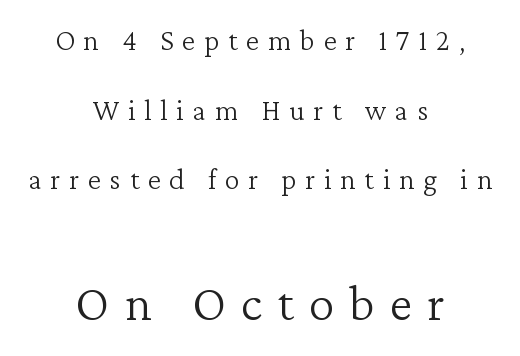
Each letter keeps its own natural width here, so spacing adapts to shape. Descenders hang freely into open space. The letters stand straight up with perfectly vertical stems. A centered setting, common on invitations and titles, is used for this passage. Serifs: yes, visible at the terminals of the letterforms. Notice the wide empty band between every row — that's loose leading.
